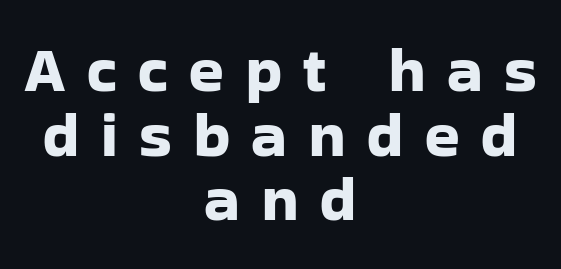
Q: Is the text italic (slanted)? A: No, it is upright.
Q: Is the typeface a serif or a sans-serif typeface? A: Sans-serif.
Q: Is the text underlined? A: No.
Q: How is the paragraph aligned? A: Centered.
Q: Is the spacing between letters normal or unusually wide? A: Unusually wide.
Q: Is the spacing between lines tight, normal or loose? A: Tight.
Q: Width (condensed, normal, or wide)? A: Normal.
Q: Stroke contrast? A: Low.
Q: x-height? A: Medium.
Q: Monospaced? A: No.
